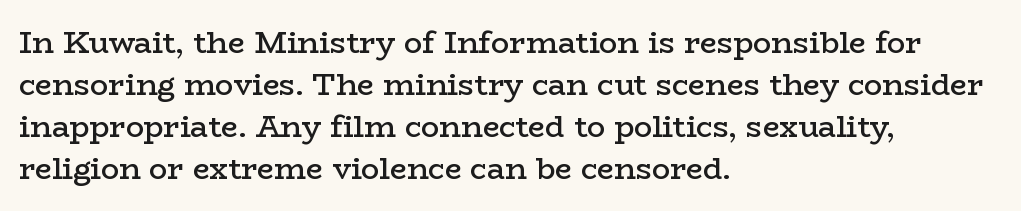
Q: Is the text bold? A: Semi-bold.
Q: Is the text italic (slanted)? A: No, it is upright.
Q: Is the typeface a serif or a sans-serif typeface? A: Serif.
Q: Is the text underlined? A: No.
Q: How is the paragraph aligned? A: Left-aligned.
Q: Is the spacing between letters normal or unusually wide? A: Normal.
Q: Is the spacing between lines tight, normal or loose? A: Normal.
Q: Width (condensed, normal, or wide)? A: Wide.
Q: Stroke contrast? A: Low.
Q: x-height? A: Medium.
Q: Monospaced? A: No.
